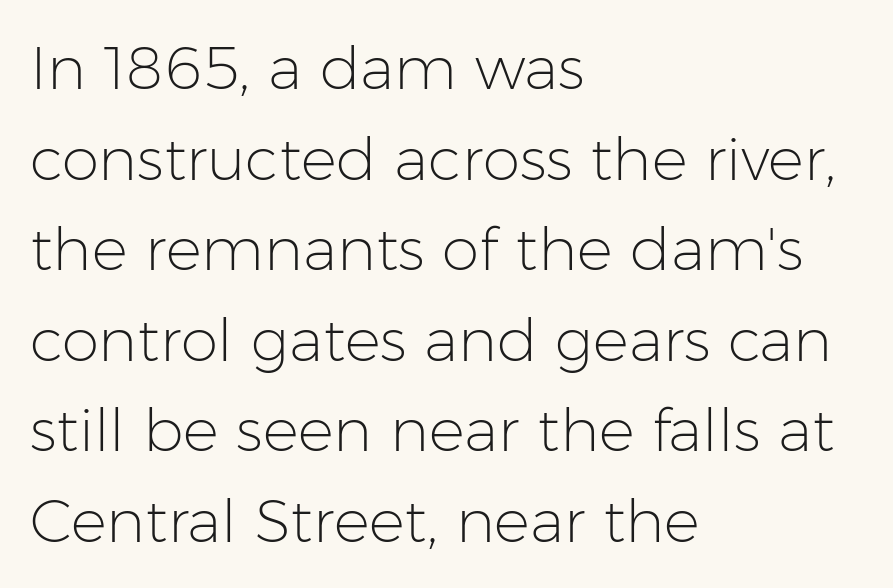
Every stem runs plumb, perpendicular to the baseline. Which margin do the lines hug? The left one — the right edge is uneven. A typesetter would call this leading conventional body-copy spacing. The type family on display is of the sans-serif kind.
